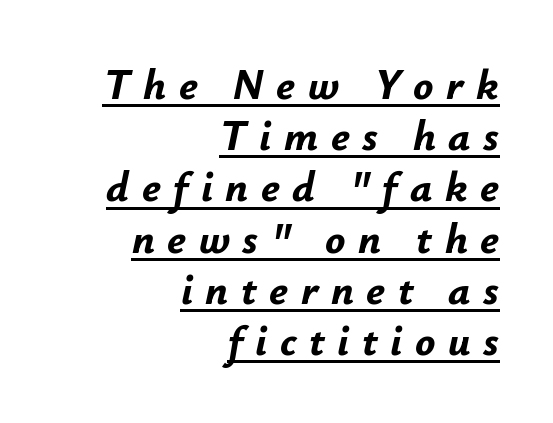
The image shows 42 px bold type, italic (leaning right); set right-aligned, line spacing 1.22x, unusually wide letter spacing (+0.3 em), underlined; low stroke contrast and a small x-height.
